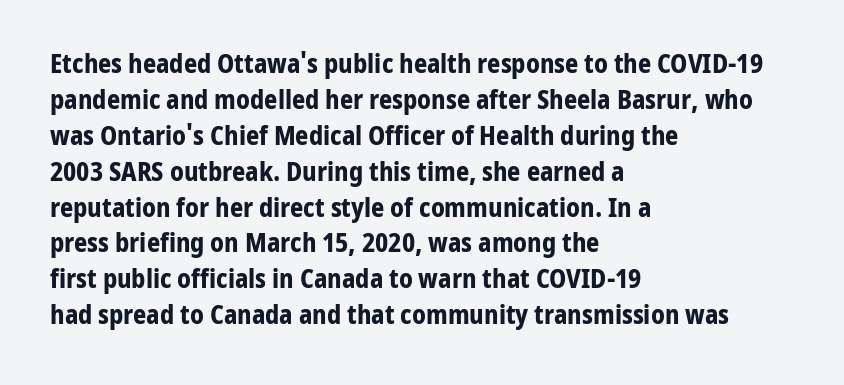
The image shows 26 px bold type, upright; set left-aligned, normal line spacing (1.38x), normal letter spacing, not underlined.
